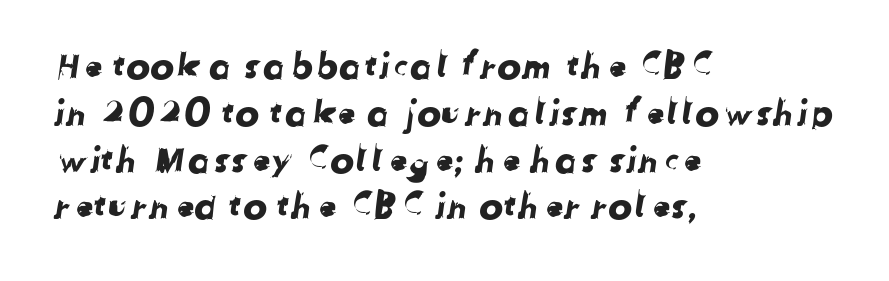
The image shows 36 px sans-serif type; set left-aligned, normal line spacing (1.3x), normal letter spacing, not underlined; low stroke contrast and a medium x-height.
